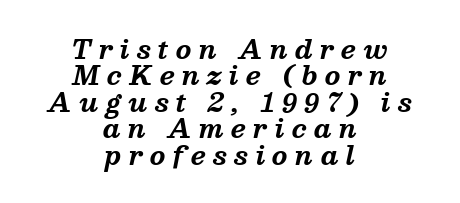
Descenders are the only things crossing below the line. Is the block centered? Yes — each line is placed symmetrically about the middle. Look at the stroke-to-counter ratio: heavy, a bold. Italic: yes, the glyphs are oblique.
